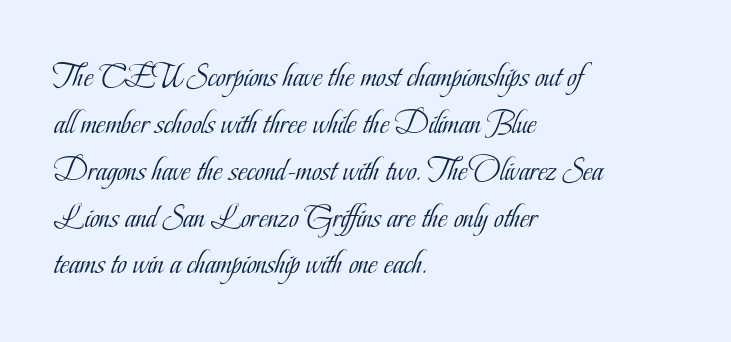
{"serif": "yes", "bold": "no", "weight": "light", "width": "condensed", "stroke_contrast": "low", "x_height": "small", "monospaced": "no", "underline": "no", "align": "left", "line_spacing": "normal", "line_spacing_ratio": 1.42, "letter_spacing": "normal", "letter_spacing_em": 0.0, "glyph_px": 33}
